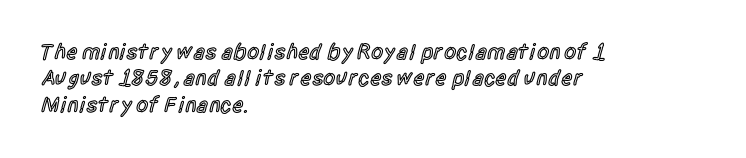
{"bold": "semi", "underline": "no", "align": "left", "line_spacing_ratio": 1.2, "letter_spacing": "normal", "letter_spacing_em": 0.0, "glyph_px": 22}
